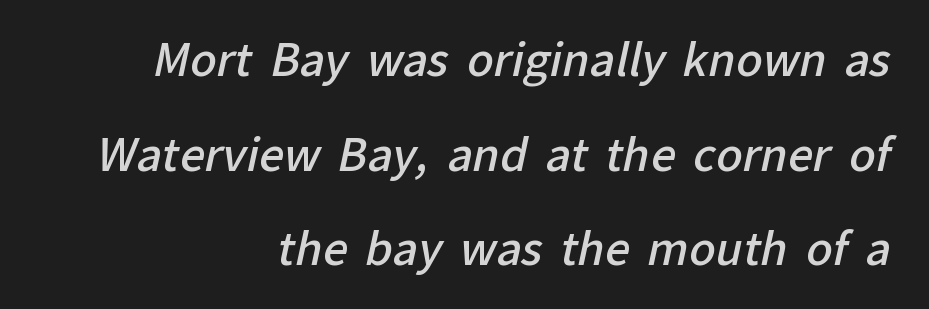
The image shows 44 px semibold sans-serif type; set right-aligned, loose line spacing (2.15x), normal letter spacing, not underlined; low stroke contrast and a medium x-height.
